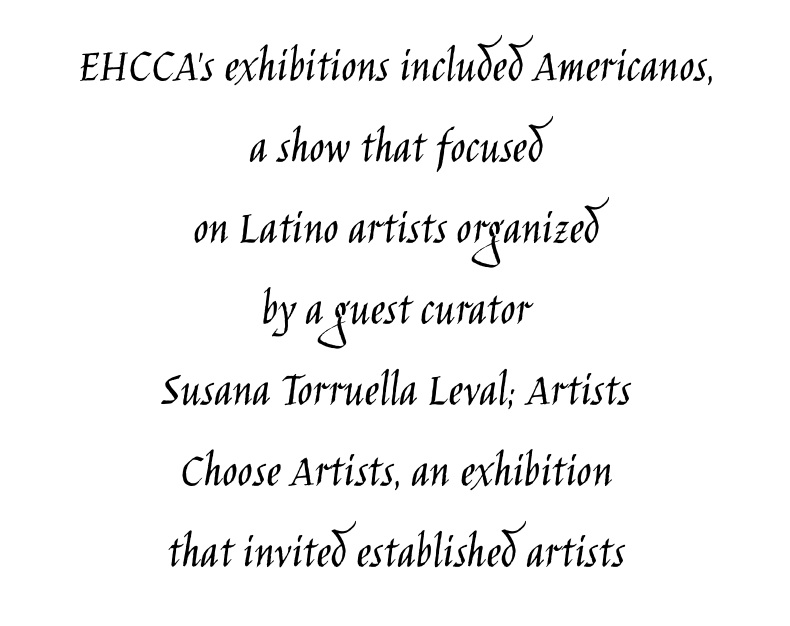
This rendering uses center alignment, leaving both contours irregular but symmetric. Here the glyphs are tracked normally, forming tight word shapes. Leading matches the norm, producing a regular column. The characters are drawn with everyday or finer stroke widths.
